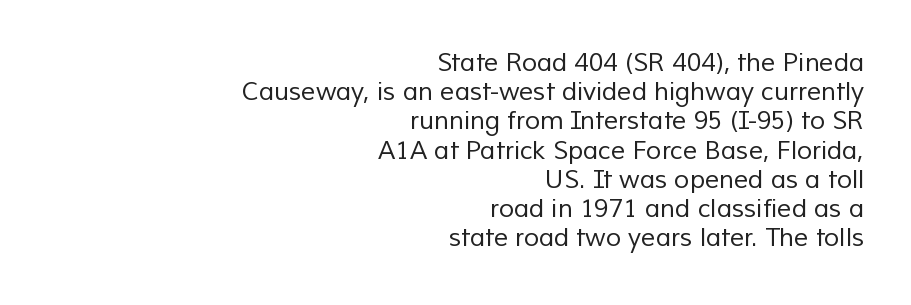
Q: Is the text bold? A: No.
Q: Is the text underlined? A: No.
Q: How is the paragraph aligned? A: Right-aligned.
Q: Is the spacing between letters normal or unusually wide? A: Normal.
